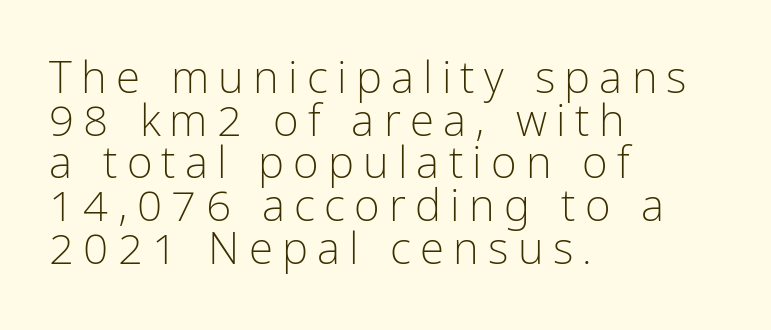
The image shows 44 px light, condensed sans-serif type, upright; set left-aligned, tight line spacing (0.97x), unusually wide letter spacing (+0.21 em), not underlined; low stroke contrast and a medium x-height.
